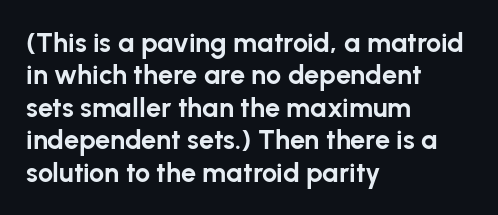
The image shows 27 px bold type, upright; set left-aligned, line spacing 1.2x, normal letter spacing, not underlined.
